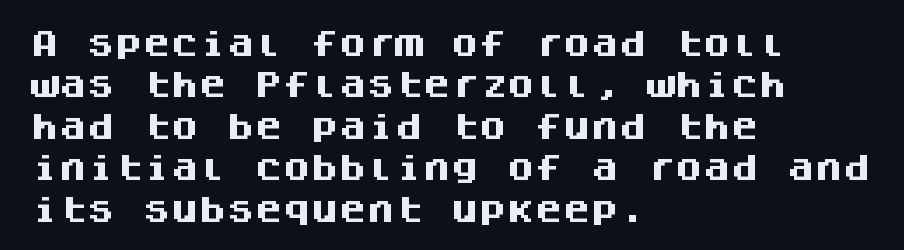
{"serif": "no", "italic": "no", "bold": "yes", "weight": "heavy", "width": "normal", "stroke_contrast": "medium", "x_height": "large", "monospaced": "yes", "underline": "no", "align": "left", "line_spacing": "normal", "line_spacing_ratio": 1.48, "letter_spacing": "normal", "letter_spacing_em": 0.0, "glyph_px": 28}
